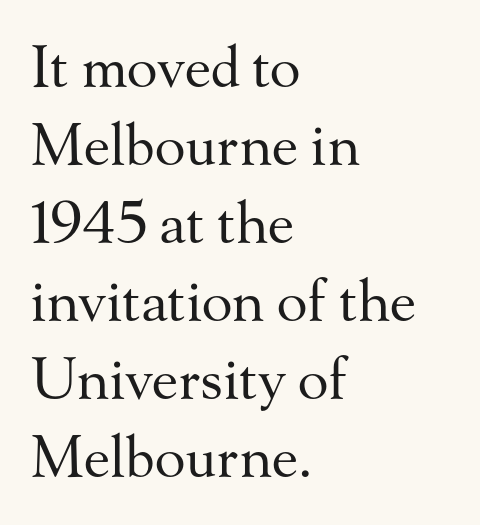
{"serif": "yes", "italic": "no", "bold": "no", "weight": "regular", "width": "normal", "stroke_contrast": "medium", "x_height": "small", "monospaced": "no", "underline": "no", "align": "left", "line_spacing": "normal", "line_spacing_ratio": 1.37, "letter_spacing": "normal", "letter_spacing_em": 0.0, "glyph_px": 57}
